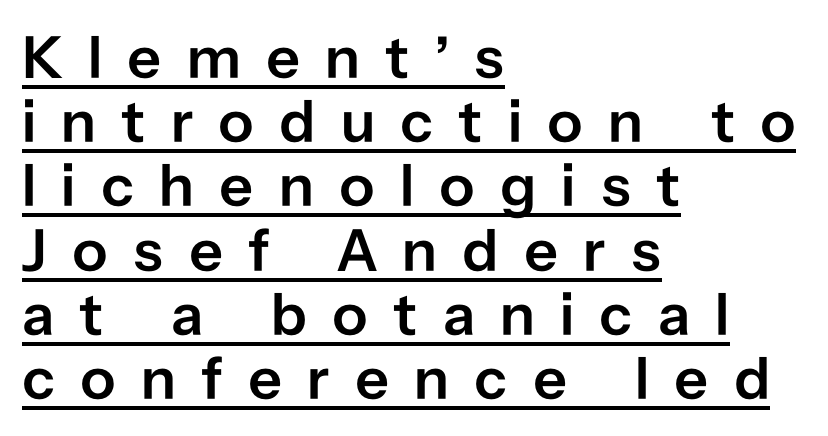
The image shows 60 px semibold sans-serif type, upright; set left-aligned, tight line spacing (1.07x), unusually wide letter spacing (+0.42 em), underlined; low stroke contrast and a medium x-height.
